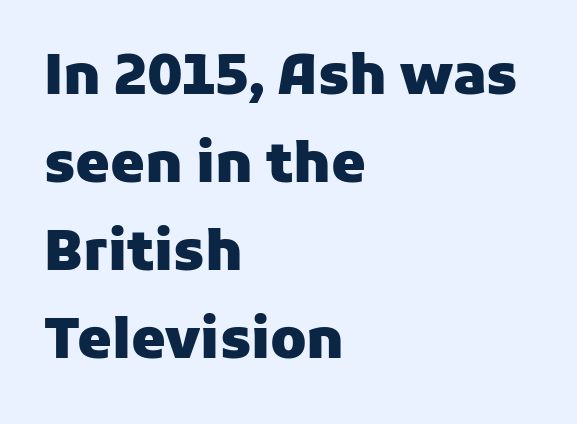
{"serif": "no", "italic": "no", "bold": "yes", "weight": "heavy", "width": "normal", "stroke_contrast": "low", "x_height": "medium", "monospaced": "no", "underline": "no", "align": "left", "line_spacing": "normal", "line_spacing_ratio": 1.6, "letter_spacing": "normal", "letter_spacing_em": 0.0, "glyph_px": 55}
